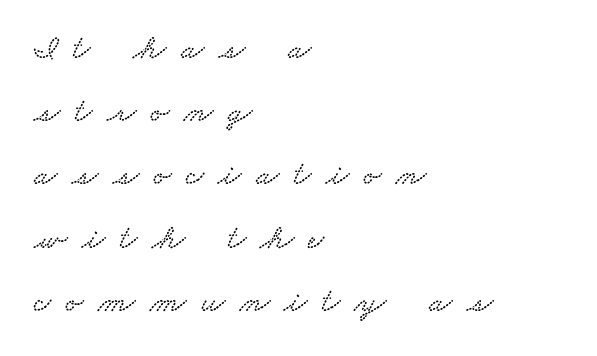
The image shows 34 px wide serif type; set left-aligned, line spacing 1.86x, unusually wide letter spacing (+0.43 em), not underlined; low stroke contrast and a small x-height.
